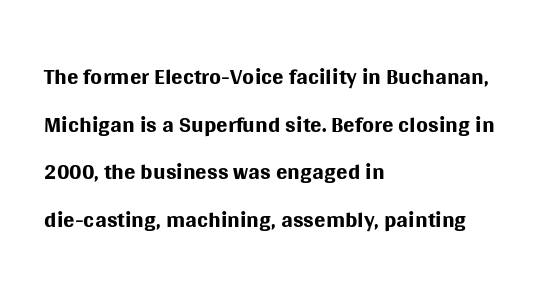
The image shows 34 px regular-weight sans-serif type, upright; set left-aligned, normal line spacing (1.4x), normal letter spacing, not underlined; medium stroke contrast and a large x-height.
